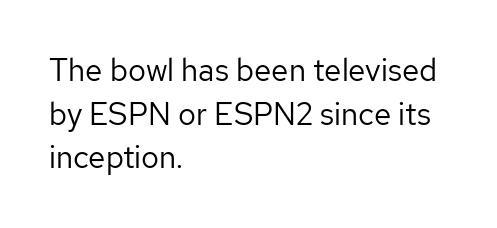
The image shows 31 px regular-weight sans-serif type, upright; set left-aligned, normal line spacing (1.41x), normal letter spacing, not underlined; low stroke contrast and a medium x-height.
